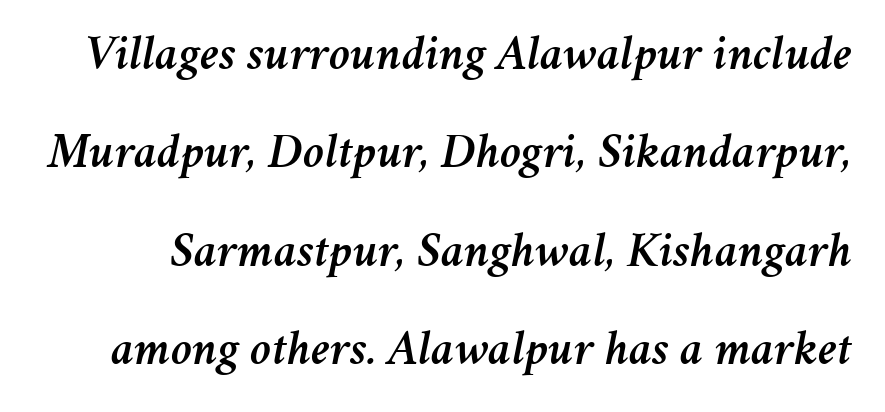
{"italic": "yes", "lean": "right", "slant_degrees": 11, "width": "normal", "stroke_contrast": "medium", "x_height": "medium", "monospaced": "no", "underline": "no", "line_spacing": "loose", "line_spacing_ratio": 2.01, "letter_spacing": "normal", "letter_spacing_em": 0.0, "glyph_px": 49}
